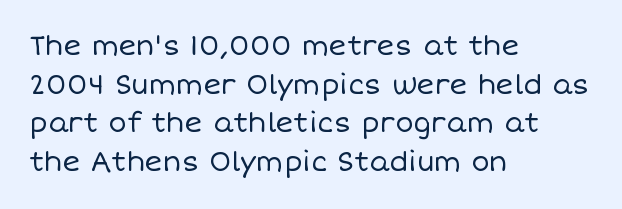
Q: Is the text bold? A: No.
Q: Is the text italic (slanted)? A: No, it is upright.
Q: Is the text underlined? A: No.
Q: How is the paragraph aligned? A: Left-aligned.
Q: Is the spacing between letters normal or unusually wide? A: Normal.
Q: Is the spacing between lines tight, normal or loose? A: Normal.
